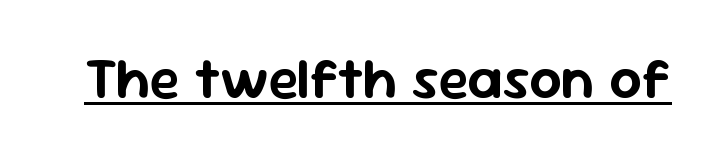
Q: Is the text italic (slanted)? A: No, it is upright.
Q: Is the typeface a serif or a sans-serif typeface? A: Sans-serif.
Q: Is the text underlined? A: Yes.
Q: Is the spacing between letters normal or unusually wide? A: Normal.
Q: Width (condensed, normal, or wide)? A: Normal.
Q: Stroke contrast? A: Low.
Q: x-height? A: Medium.
Q: Monospaced? A: No.
